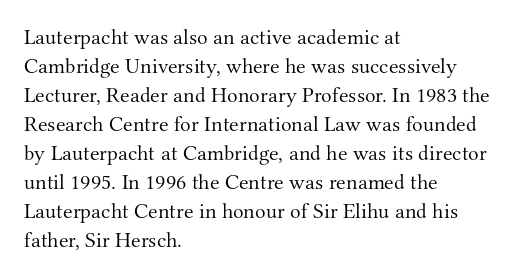
Tall strokes in this sample are plumb rather than angled. The passage shown has conventional tracking throughout. Every row of glyphs begins at an identical x-position on the left. A normal amount of white space separates one row of letters from the next. Type without underlining.
